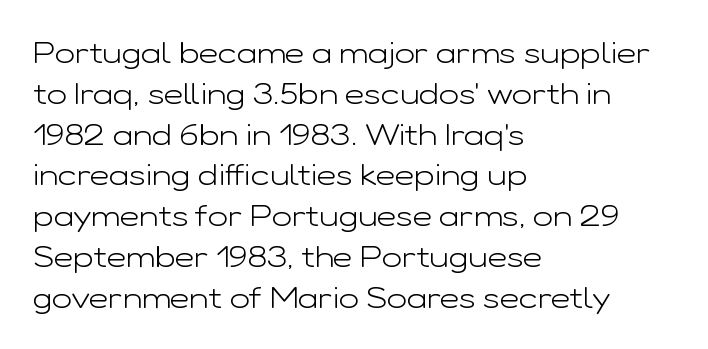
The image shows 30 px light, wide sans-serif type, upright; set left-aligned, normal line spacing (1.36x), normal letter spacing, not underlined; low stroke contrast and a medium x-height.
